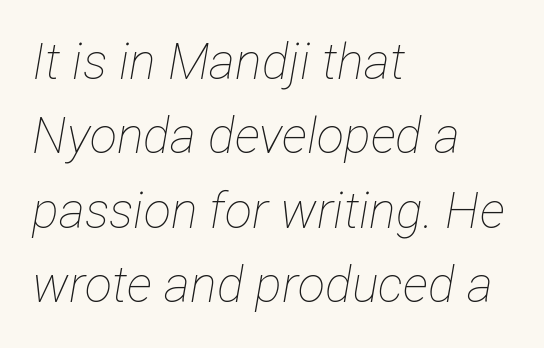
{"italic": "yes", "lean": "right", "slant_degrees": 12, "bold": "no", "weight": "thin", "width": "condensed", "stroke_contrast": "low", "x_height": "medium", "monospaced": "no", "underline": "no", "align": "left", "line_spacing": "normal", "line_spacing_ratio": 1.49, "letter_spacing": "normal", "letter_spacing_em": 0.0, "glyph_px": 50}
